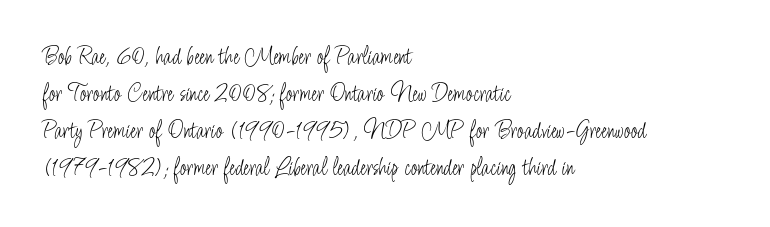
The image shows 25 px text type; set left-aligned, normal line spacing (1.48x), normal letter spacing, not underlined.
